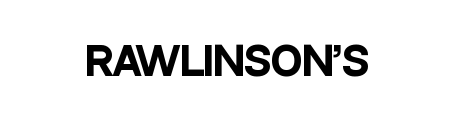
If you drew a line through each stem, it would be perfectly vertical. A typesetter would label this face a sans. Clear beneath every line of the passage. Look at the stroke-to-counter ratio: heavy, a bold. The horizontal fit of the characters is conventional and even.
